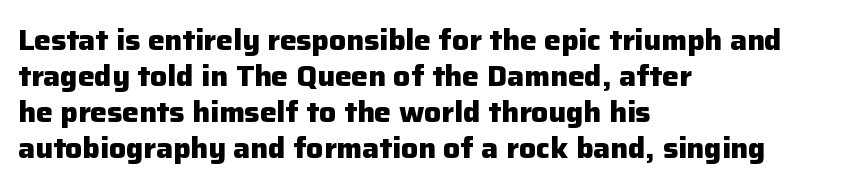
Q: Is the text bold? A: Yes.
Q: Is the text italic (slanted)? A: No, it is upright.
Q: Is the typeface a serif or a sans-serif typeface? A: Sans-serif.
Q: Is the text underlined? A: No.
Q: How is the paragraph aligned? A: Left-aligned.
Q: Is the spacing between letters normal or unusually wide? A: Normal.
Q: Is the spacing between lines tight, normal or loose? A: Normal.
Q: Width (condensed, normal, or wide)? A: Normal.
Q: Stroke contrast? A: Low.
Q: x-height? A: Medium.
Q: Monospaced? A: No.
